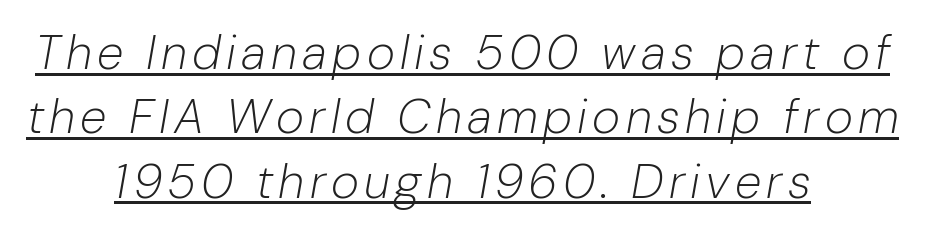
There's an unmistakable incline to the writing here. Varying glyph widths throughout — classic text-font behaviour. Students, observe the line beneath the letters — that is underlining. Ink coverage per letter is moderate at most. What's the leading like? Ordinary, nothing unusual.
